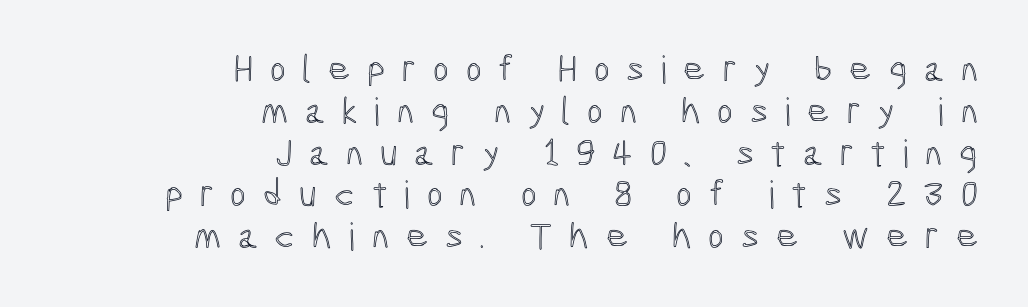
Q: Is the text italic (slanted)? A: No, it is upright.
Q: Is the text underlined? A: No.
Q: How is the paragraph aligned? A: Right-aligned.
Q: Is the spacing between letters normal or unusually wide? A: Unusually wide.
Q: Is the spacing between lines tight, normal or loose? A: Tight.
Q: Width (condensed, normal, or wide)? A: Condensed.
Q: x-height? A: Medium.
Q: Monospaced? A: No.
